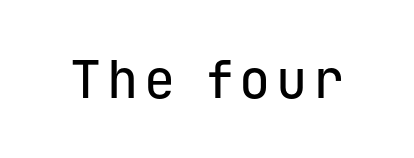
{"serif": "no", "italic": "no", "width": "normal", "stroke_contrast": "low", "x_height": "medium", "monospaced": "yes", "underline": "no", "glyph_px": 52}
